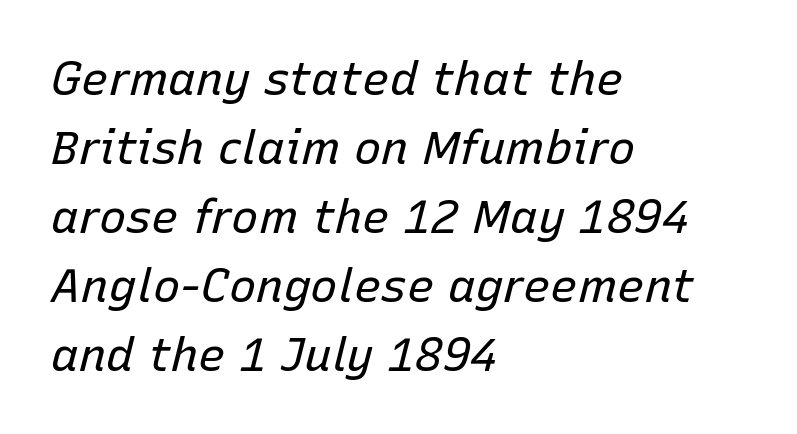
Teacher's note: observe the even left margin — that is flush-left alignment. A typesetter would call this zero additional tracking. Lines of text with bare space underneath. Successive baselines arrive at the customary interval.
